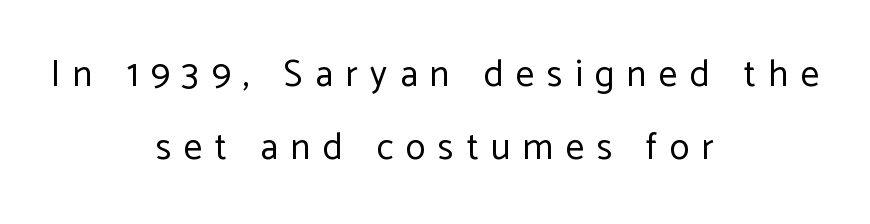
No letter is thick-stroked: the sample isn't bold. Descender tails drop into unmarked territory. The face used here is a sans, in the tradition of grotesques and geometrics. How are the letters spaced? Widely, with obvious added tracking. In CSS terms this would be text-align: center. Vertical strokes here are truly vertical.
